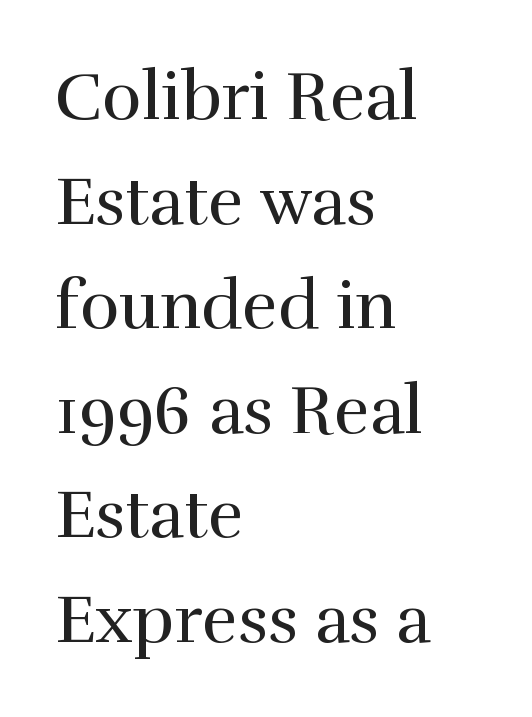
The image shows 67 px regular-weight serif type, upright; set left-aligned, normal line spacing (1.56x), normal letter spacing, not underlined; high stroke contrast and a medium x-height.
